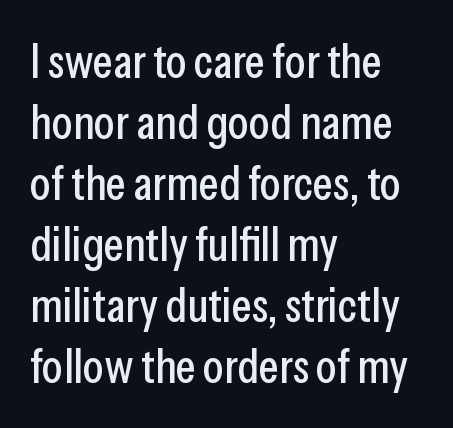
Q: Is the text italic (slanted)? A: No, it is upright.
Q: Is the typeface a serif or a sans-serif typeface? A: Sans-serif.
Q: Is the text underlined? A: No.
Q: How is the paragraph aligned? A: Left-aligned.
Q: Is the spacing between letters normal or unusually wide? A: Normal.
Q: Is the spacing between lines tight, normal or loose? A: Normal.
Q: Width (condensed, normal, or wide)? A: Condensed.
Q: Stroke contrast? A: Low.
Q: x-height? A: Medium.
Q: Monospaced? A: No.
